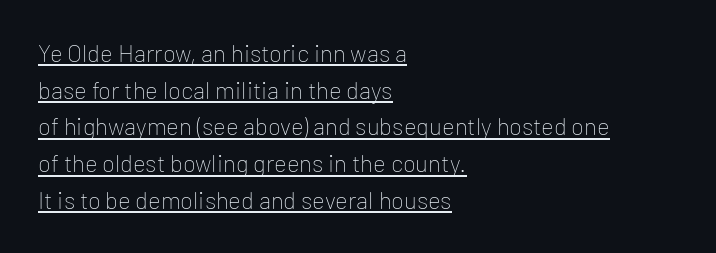
Q: Is the text bold? A: No.
Q: Is the text italic (slanted)? A: No, it is upright.
Q: Is the text underlined? A: Yes.
Q: How is the paragraph aligned? A: Left-aligned.
Q: Is the spacing between letters normal or unusually wide? A: Normal.
Q: Is the spacing between lines tight, normal or loose? A: Normal.
